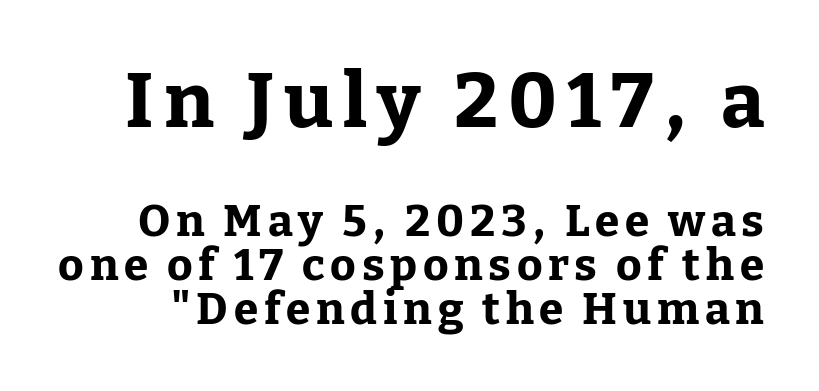
Large over small — that's the arrangement of the two blocks here. Small tapered or slab feet sit at the stroke ends, so this counts as serif. The specimen reads as upright at a glance. Notice how descenders almost collide with the ascenders below — that's tight leading.
